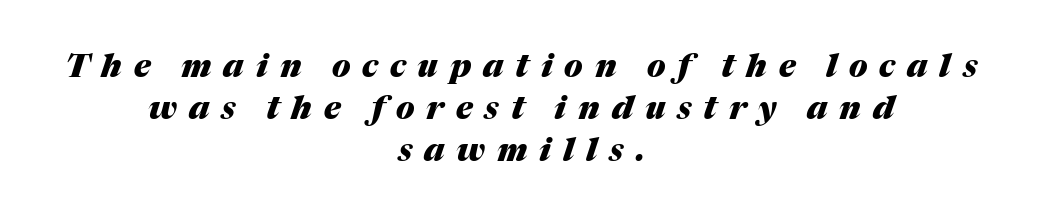
Q: Is the text bold? A: Yes.
Q: Is the text italic (slanted)? A: Yes, it leans right by about 17 degrees.
Q: Is the text underlined? A: No.
Q: How is the paragraph aligned? A: Centered.
Q: Is the spacing between letters normal or unusually wide? A: Unusually wide.
Q: Is the spacing between lines tight, normal or loose? A: Normal.
Q: Width (condensed, normal, or wide)? A: Normal.
Q: Stroke contrast? A: Medium.
Q: x-height? A: Medium.
Q: Monospaced? A: No.
